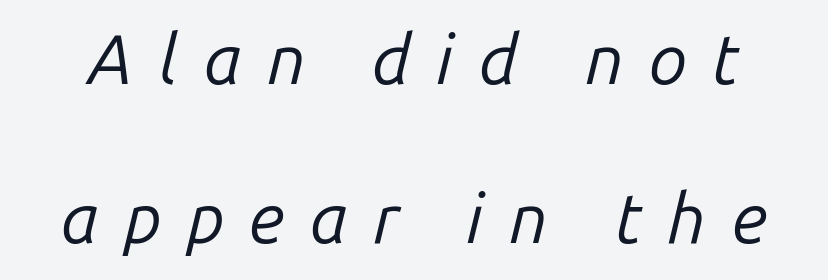
{"italic": "yes", "lean": "right", "slant_degrees": 14, "bold": "no", "weight": "regular", "width": "normal", "stroke_contrast": "low", "x_height": "medium", "monospaced": "no", "underline": "no", "line_spacing": "loose", "line_spacing_ratio": 2.27, "letter_spacing": "wide", "letter_spacing_em": 0.36, "glyph_px": 70}
